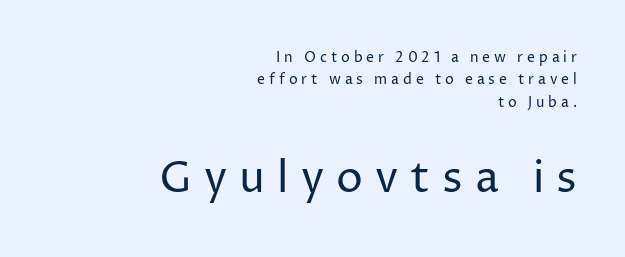
The image shows 43 px regular-weight sans-serif type, upright; set right-aligned, normal line spacing (1.6x), unusually wide letter spacing (+0.28 em), not underlined; the second (bottom) block is 3.07x larger; low stroke contrast and a medium x-height.
